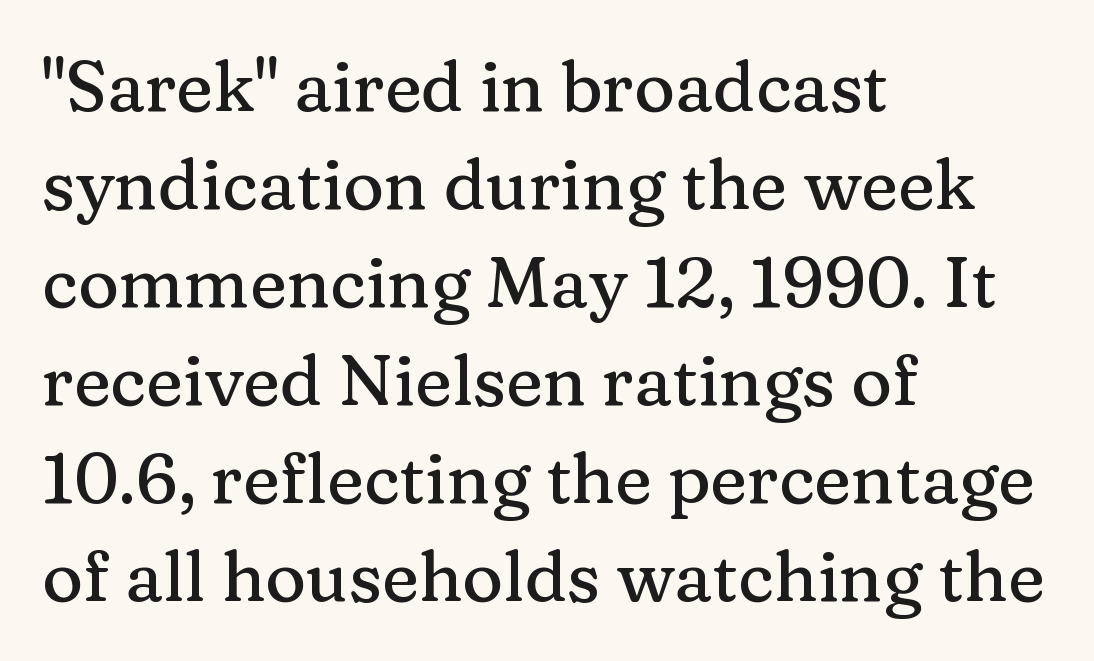
{"serif": "yes", "italic": "no", "width": "normal", "stroke_contrast": "medium", "x_height": "medium", "monospaced": "no", "underline": "no", "align": "left", "line_spacing": "normal", "line_spacing_ratio": 1.4, "letter_spacing": "normal", "letter_spacing_em": 0.0, "glyph_px": 70}
